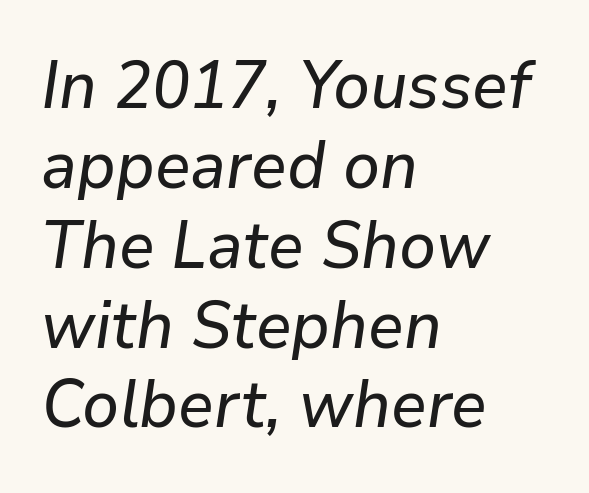
Q: Is the text italic (slanted)? A: Yes, it leans right by about 9 degrees.
Q: Is the text underlined? A: No.
Q: How is the paragraph aligned? A: Left-aligned.
Q: Is the spacing between letters normal or unusually wide? A: Normal.
Q: Width (condensed, normal, or wide)? A: Normal.
Q: Stroke contrast? A: Low.
Q: x-height? A: Medium.
Q: Monospaced? A: No.
